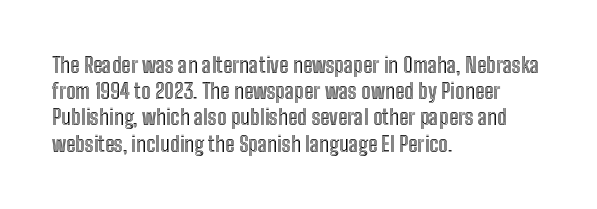
The image shows 21 px text type, upright; set left-aligned, normal line spacing (1.25x), normal letter spacing, not underlined.
